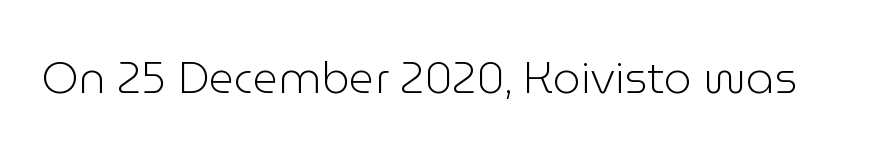
The image shows 44 px light sans-serif type, upright; set normal letter spacing, not underlined; low stroke contrast and a medium x-height.
